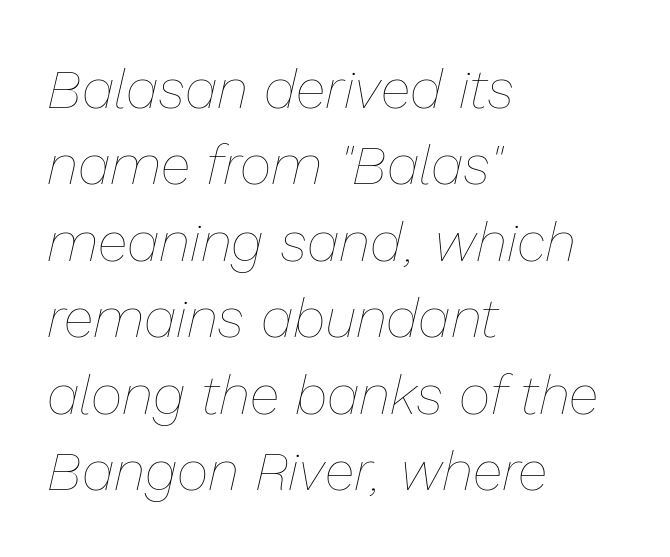
{"italic": "yes", "lean": "right", "slant_degrees": 13, "bold": "no", "weight": "thin", "width": "normal", "stroke_contrast": "low", "x_height": "medium", "monospaced": "no", "underline": "no", "align": "left", "line_spacing": "normal", "line_spacing_ratio": 1.39, "letter_spacing": "normal", "letter_spacing_em": 0.0, "glyph_px": 55}
